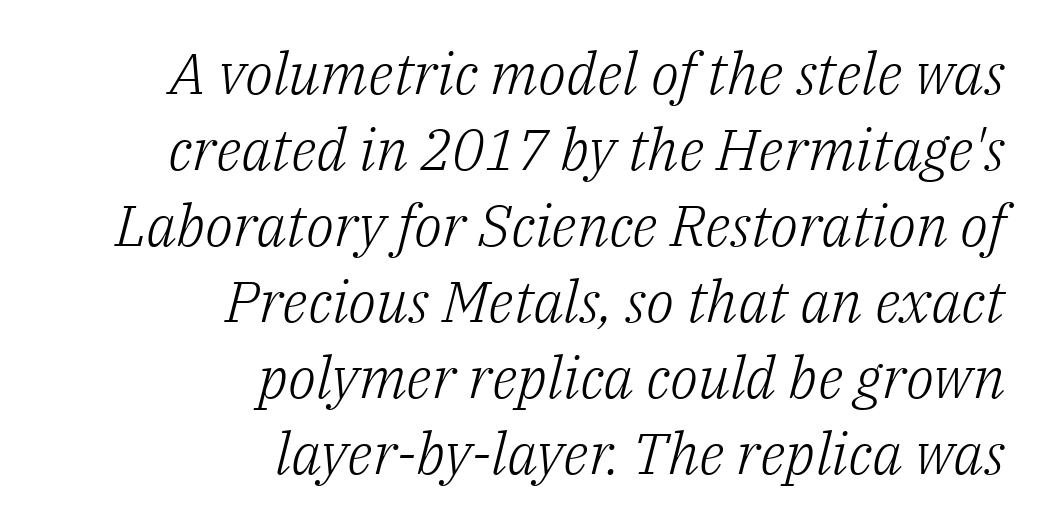
Q: Is the text bold? A: No.
Q: Is the text italic (slanted)? A: Yes, it leans right by about 14 degrees.
Q: Is the typeface a serif or a sans-serif typeface? A: Serif.
Q: Is the text underlined? A: No.
Q: How is the paragraph aligned? A: Right-aligned.
Q: Is the spacing between letters normal or unusually wide? A: Normal.
Q: Is the spacing between lines tight, normal or loose? A: Normal.
Q: Width (condensed, normal, or wide)? A: Normal.
Q: Stroke contrast? A: Low.
Q: x-height? A: Medium.
Q: Monospaced? A: No.
